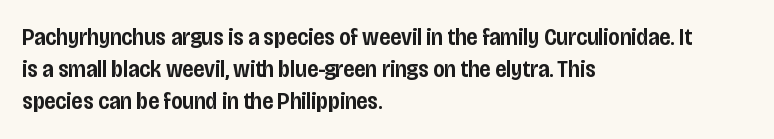
{"italic": "no", "bold": "semi", "underline": "no", "align": "left", "line_spacing": "normal", "line_spacing_ratio": 1.34, "letter_spacing": "normal", "letter_spacing_em": 0.0, "glyph_px": 24}
